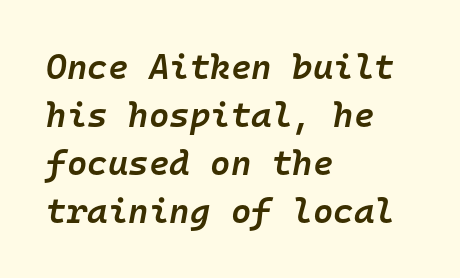
The lettering tilts uniformly, giving the passage an italic look. The tracking reads as untouched default to a designer's eye. Leading: standard. Any mark beneath the type? The region is blank. Looks like terminal output: every glyph gets an equal slot.
